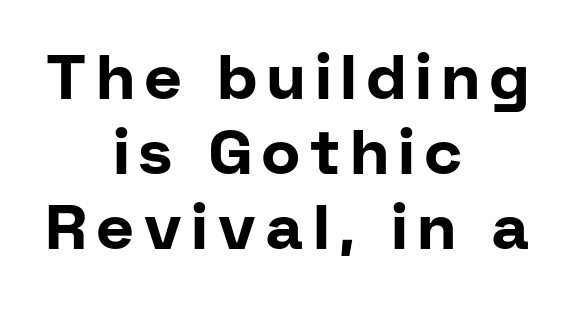
The image shows 63 px bold sans-serif type, upright; set centered, line spacing 1.19x, not underlined; low stroke contrast and a medium x-height.
